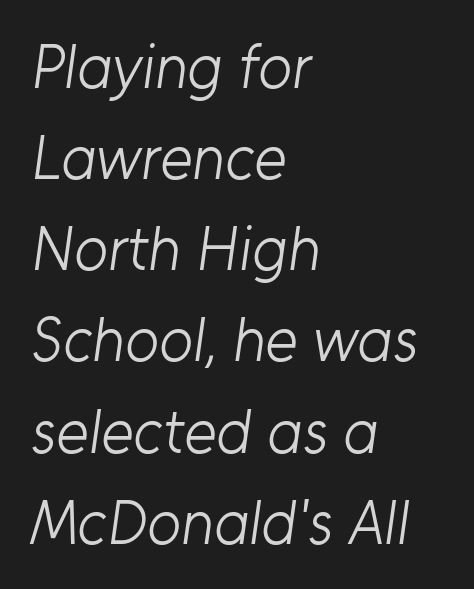
{"serif": "no", "bold": "no", "weight": "light", "width": "normal", "stroke_contrast": "low", "x_height": "medium", "monospaced": "no", "underline": "no", "align": "left", "line_spacing": "normal", "line_spacing_ratio": 1.47, "letter_spacing": "normal", "letter_spacing_em": 0.0, "glyph_px": 62}
